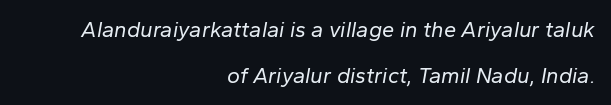
The image shows 22 px text type, italic (leaning right); set right-aligned, loose line spacing (2.09x), normal letter spacing, not underlined.
